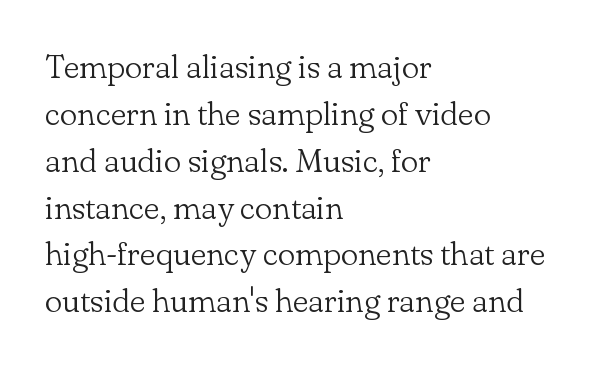
Q: Is the text bold? A: No.
Q: Is the text italic (slanted)? A: No, it is upright.
Q: Is the typeface a serif or a sans-serif typeface? A: Serif.
Q: Is the text underlined? A: No.
Q: How is the paragraph aligned? A: Left-aligned.
Q: Is the spacing between letters normal or unusually wide? A: Normal.
Q: Is the spacing between lines tight, normal or loose? A: Normal.
Q: Width (condensed, normal, or wide)? A: Normal.
Q: Stroke contrast? A: Low.
Q: x-height? A: Small.
Q: Monospaced? A: No.
